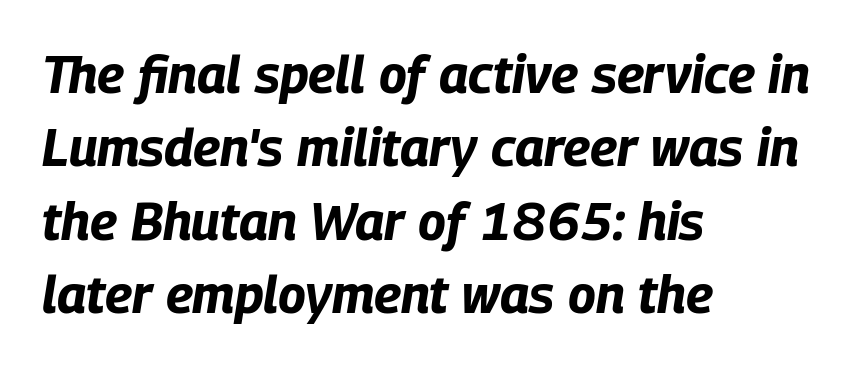
Italic: yes, the glyphs are oblique. The passage shown is not underscored anywhere. In terms of leading, this rendering sits right in the middle. If you drew a ruler down the left edge, every line would touch it.
